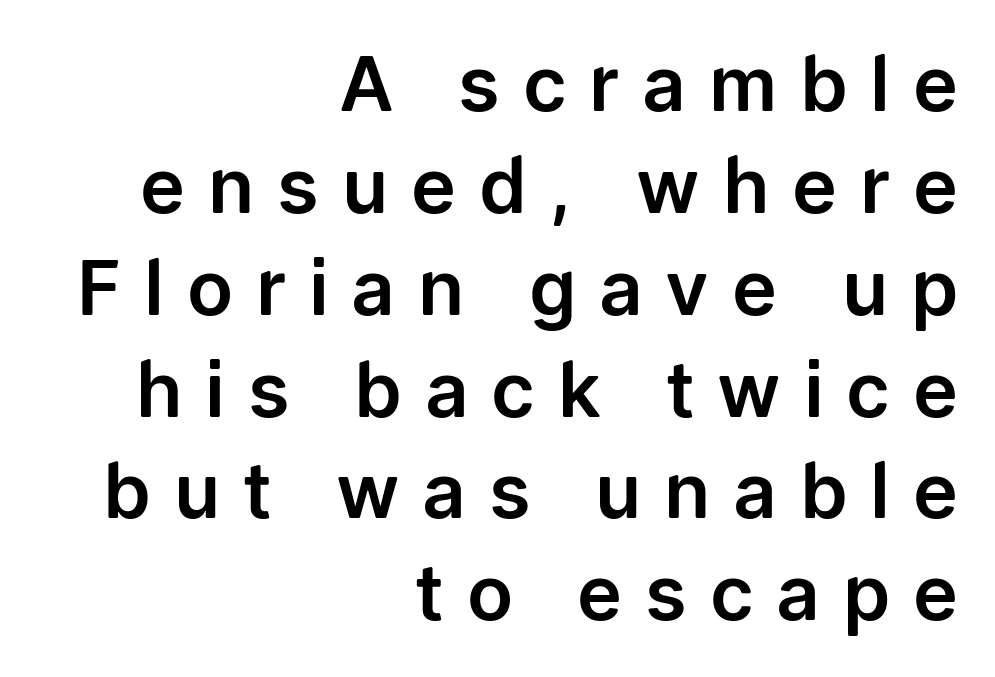
Q: Is the text italic (slanted)? A: No, it is upright.
Q: Is the typeface a serif or a sans-serif typeface? A: Sans-serif.
Q: Is the text underlined? A: No.
Q: How is the paragraph aligned? A: Right-aligned.
Q: Is the spacing between letters normal or unusually wide? A: Unusually wide.
Q: Is the spacing between lines tight, normal or loose? A: Normal.
Q: Width (condensed, normal, or wide)? A: Normal.
Q: Stroke contrast? A: Low.
Q: x-height? A: Medium.
Q: Monospaced? A: No.
